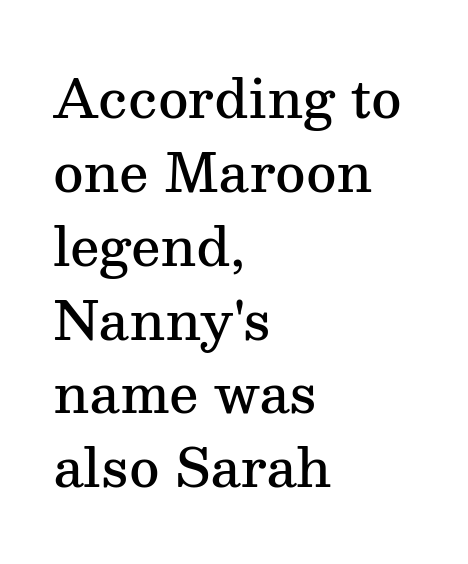
Q: Is the text bold? A: Semi-bold.
Q: Is the text italic (slanted)? A: No, it is upright.
Q: Is the typeface a serif or a sans-serif typeface? A: Serif.
Q: Is the text underlined? A: No.
Q: How is the paragraph aligned? A: Left-aligned.
Q: Is the spacing between letters normal or unusually wide? A: Normal.
Q: Is the spacing between lines tight, normal or loose? A: Normal.
Q: Width (condensed, normal, or wide)? A: Normal.
Q: Stroke contrast? A: Medium.
Q: x-height? A: Medium.
Q: Monospaced? A: No.
